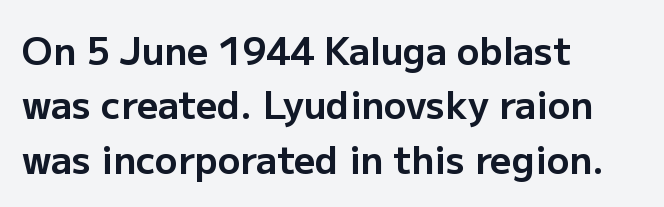
{"serif": "no", "italic": "no", "bold": "yes", "weight": "bold", "width": "normal", "stroke_contrast": "low", "x_height": "medium", "monospaced": "no", "underline": "no", "align": "left", "line_spacing": "normal", "line_spacing_ratio": 1.47, "letter_spacing": "normal", "letter_spacing_em": 0.0, "glyph_px": 37}
